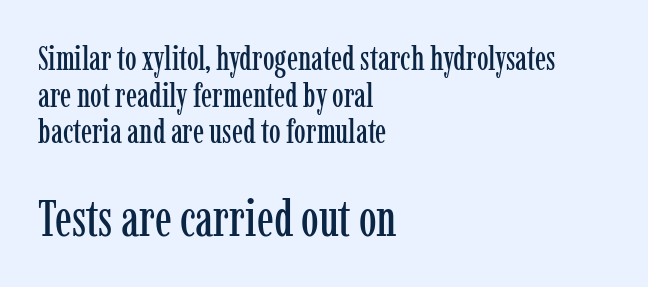
The rendering uses a small line-height, squeezing the rows. Has an underline been added? It has not. The face used here is seriffed, in the tradition of book romans. This sample uses plain, unmodified letter spacing.
